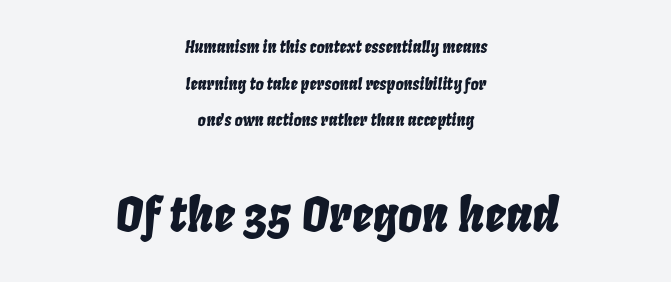
Q: Is the text italic (slanted)? A: Yes, it leans right by about 8 degrees.
Q: Is the text underlined? A: No.
Q: How is the paragraph aligned? A: Centered.
Q: Is the spacing between letters normal or unusually wide? A: Normal.
Q: Is the spacing between lines tight, normal or loose? A: Loose.
Q: Which block of text is set in a larger size, the first (top) or the second (bottom)? A: The second (bottom) one.
Q: Width (condensed, normal, or wide)? A: Condensed.
Q: Stroke contrast? A: Low.
Q: x-height? A: Large.
Q: Monospaced? A: No.
